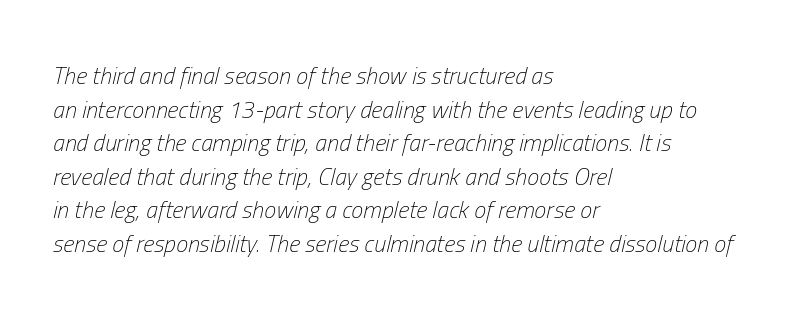
{"italic": "yes", "lean": "right", "slant_degrees": 13, "bold": "no", "underline": "no", "align": "left", "line_spacing": "normal", "line_spacing_ratio": 1.4, "letter_spacing": "normal", "letter_spacing_em": 0.0, "glyph_px": 24}
